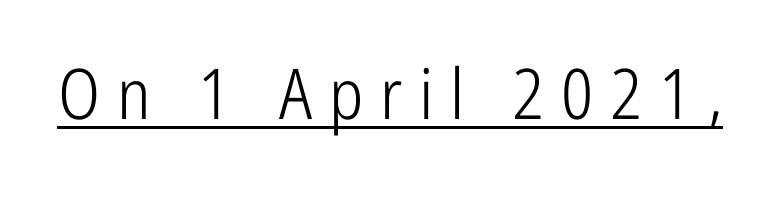
The passage shown is typeset with a sans-serif family. The typeface has the unassuming heft of standard copy or less. Here the glyphs are tracked loosely, breaking word shapes into spaced letters. Character widths vary here, with narrow letters taking less room than wide ones. Italic: no, the glyphs are upright roman. A typographer would call this underscored text.
